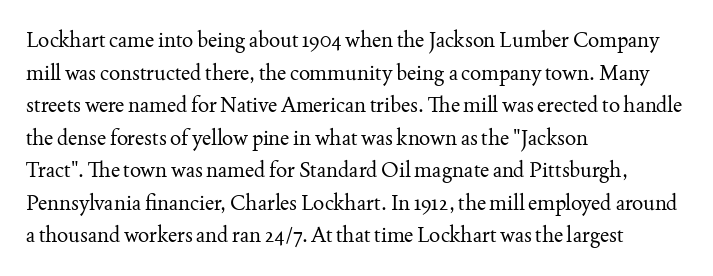
The axis of the letterforms is exactly vertical. Here the glyphs are tracked normally, forming tight word shapes. Descenders hang freely into open space. Line beginnings align vertically; line endings do not. The rows are spaced the way most documents space them.
